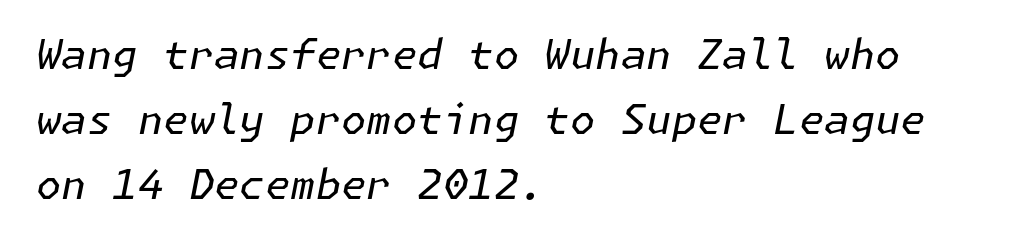
{"italic": "yes", "lean": "right", "slant_degrees": 11, "bold": "no", "weight": "regular", "width": "normal", "stroke_contrast": "low", "x_height": "medium", "underline": "no", "align": "left", "line_spacing": "normal", "line_spacing_ratio": 1.59, "letter_spacing": "normal", "letter_spacing_em": 0.0, "glyph_px": 41}
